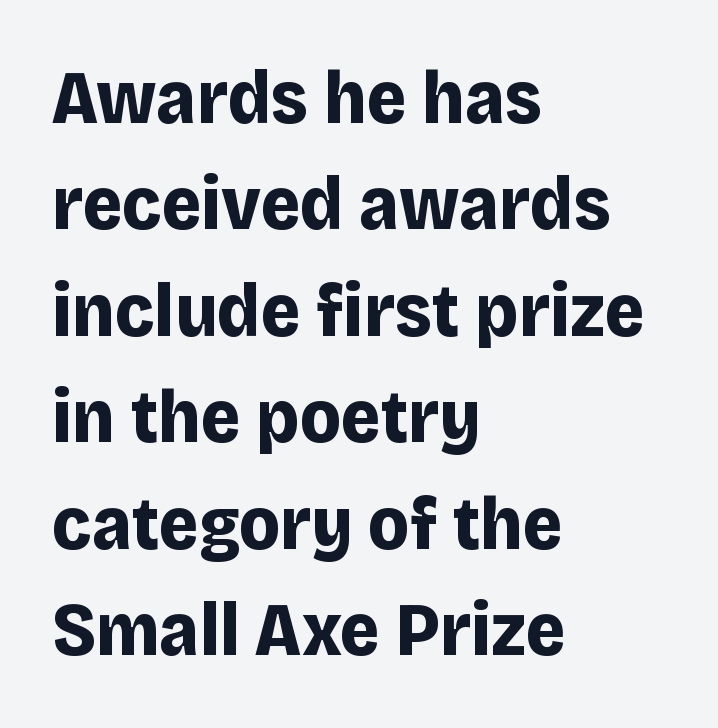
The image shows 76 px bold sans-serif type, upright; set left-aligned, normal line spacing (1.4x), normal letter spacing, not underlined; low stroke contrast and a large x-height.
